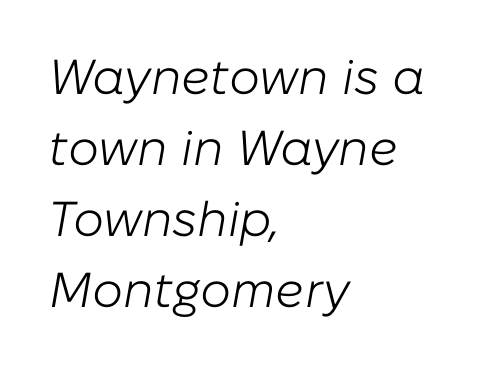
{"italic": "yes", "lean": "right", "slant_degrees": 10, "bold": "no", "weight": "light", "width": "normal", "stroke_contrast": "low", "x_height": "medium", "monospaced": "no", "underline": "no", "align": "left", "line_spacing": "normal", "line_spacing_ratio": 1.45, "letter_spacing": "normal", "letter_spacing_em": 0.0, "glyph_px": 49}
